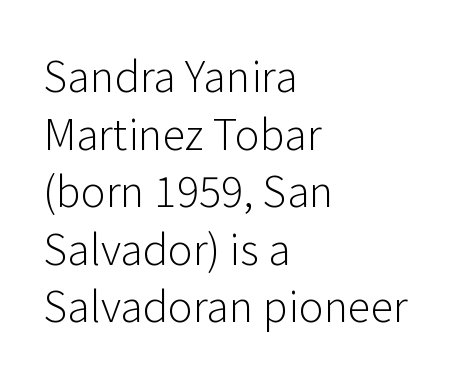
There is no visible air inserted between adjacent glyphs. A normal amount of white space separates one row of letters from the next. Descenders hang freely into open space. The face used here is proportionally spaced, like ordinary book or web type.
